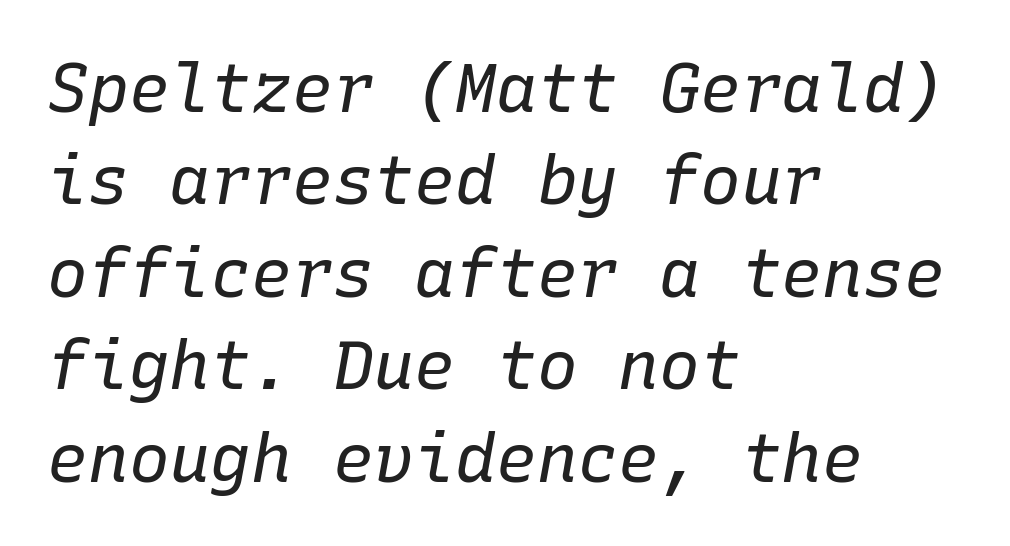
Q: Is the text bold? A: No.
Q: Is the text italic (slanted)? A: Yes, it leans right by about 10 degrees.
Q: Is the text underlined? A: No.
Q: How is the paragraph aligned? A: Left-aligned.
Q: Is the spacing between letters normal or unusually wide? A: Normal.
Q: Is the spacing between lines tight, normal or loose? A: Normal.
Q: Width (condensed, normal, or wide)? A: Normal.
Q: Stroke contrast? A: Low.
Q: x-height? A: Medium.
Q: Monospaced? A: Yes.
